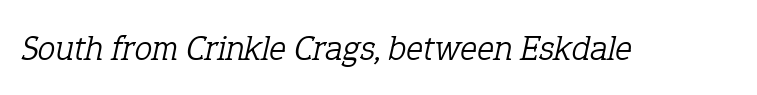
{"serif": "yes", "italic": "yes", "lean": "right", "slant_degrees": 12, "bold": "no", "weight": "light", "width": "normal", "stroke_contrast": "low", "x_height": "medium", "monospaced": "no", "underline": "no", "letter_spacing": "normal", "letter_spacing_em": 0.0, "glyph_px": 36}
